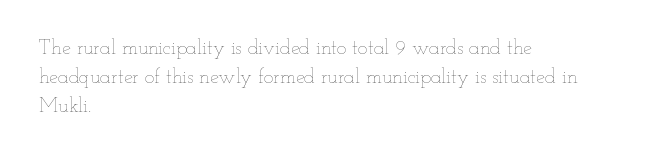
Vertical strokes here are truly vertical. The typesetting does not lean heavy: it is not bold. These lines keep a tight, regular rhythm from letter to letter. Anything drawn beneath the words? Only blank space. The designer left line spacing at the default. Caption: multi-line text, flush left, ragged right.
